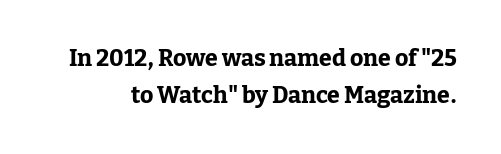
Q: Is the text bold? A: Yes.
Q: Is the text italic (slanted)? A: No, it is upright.
Q: Is the text underlined? A: No.
Q: Is the spacing between letters normal or unusually wide? A: Normal.
Q: Is the spacing between lines tight, normal or loose? A: Normal.
